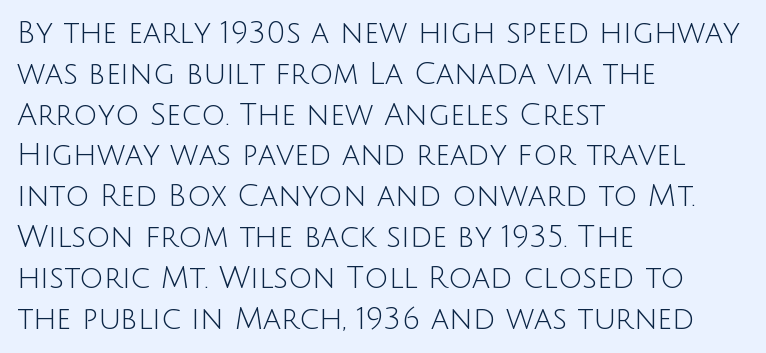
{"serif": "no", "italic": "no", "bold": "no", "weight": "light", "width": "normal", "stroke_contrast": "low", "x_height": "large", "monospaced": "no", "underline": "no", "align": "left", "line_spacing": "normal", "line_spacing_ratio": 1.36, "letter_spacing": "normal", "letter_spacing_em": 0.0, "glyph_px": 30}
